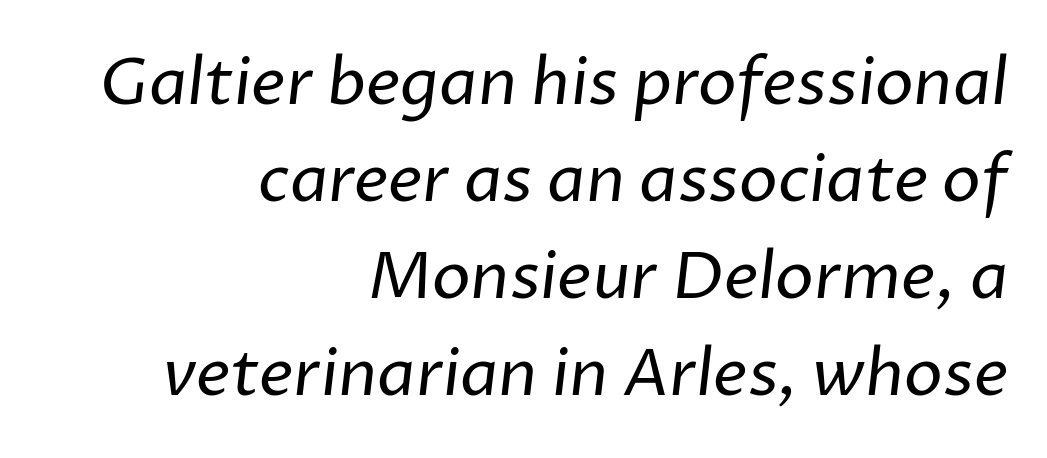
Q: Is the text bold? A: No.
Q: Is the typeface a serif or a sans-serif typeface? A: Sans-serif.
Q: Is the text underlined? A: No.
Q: How is the paragraph aligned? A: Right-aligned.
Q: Is the spacing between letters normal or unusually wide? A: Normal.
Q: Is the spacing between lines tight, normal or loose? A: Normal.
Q: Width (condensed, normal, or wide)? A: Normal.
Q: Stroke contrast? A: Low.
Q: x-height? A: Medium.
Q: Monospaced? A: No.
